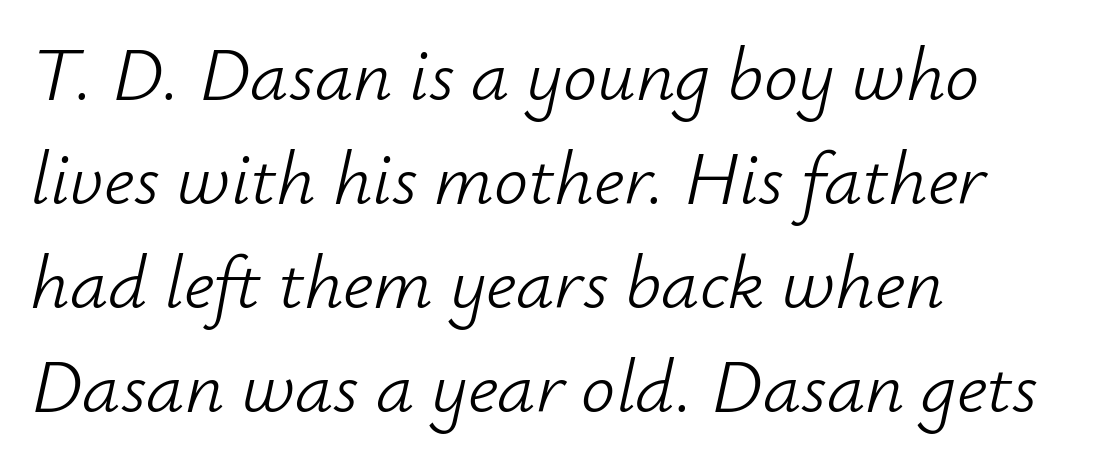
The image shows 76 px light type, italic (leaning right); set left-aligned, normal line spacing (1.37x), normal letter spacing, not underlined; low stroke contrast and a small x-height.
